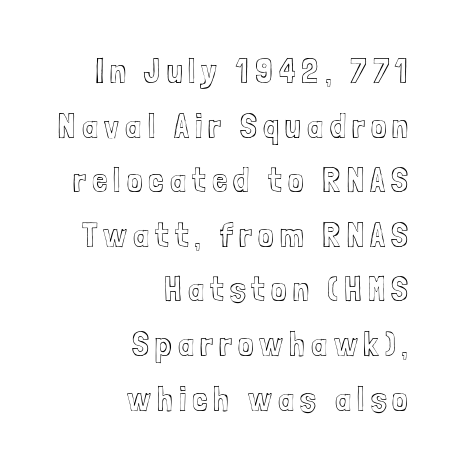
Q: Is the text italic (slanted)? A: No, it is upright.
Q: Is the text underlined? A: No.
Q: How is the paragraph aligned? A: Right-aligned.
Q: Is the spacing between lines tight, normal or loose? A: Normal.
Q: Width (condensed, normal, or wide)? A: Condensed.
Q: x-height? A: Medium.
Q: Monospaced? A: No.
